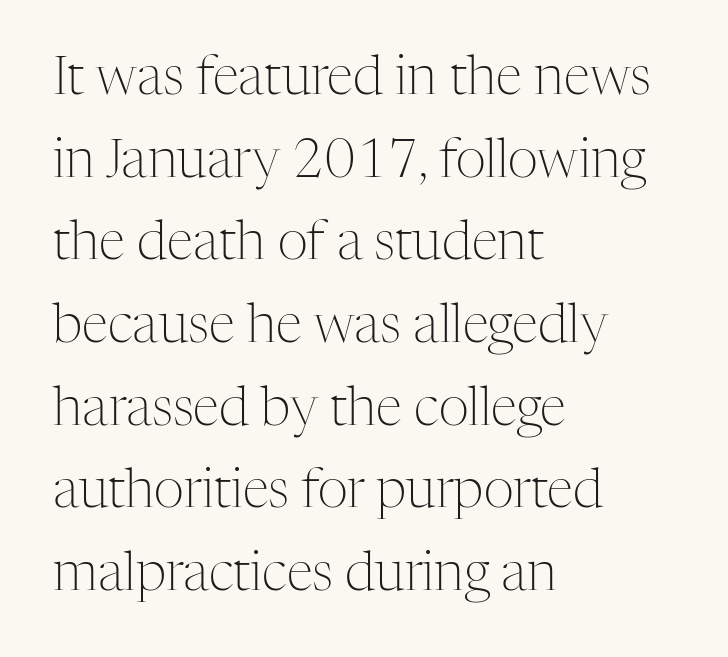
Just letters on the line, the space beneath them empty. A serif font was chosen for this passage. The typeface has the unassuming heft of standard copy or less. The gaps between neighbouring characters are ordinary and unremarkable. A typesetter would call this proportional, since set widths differ per character.
